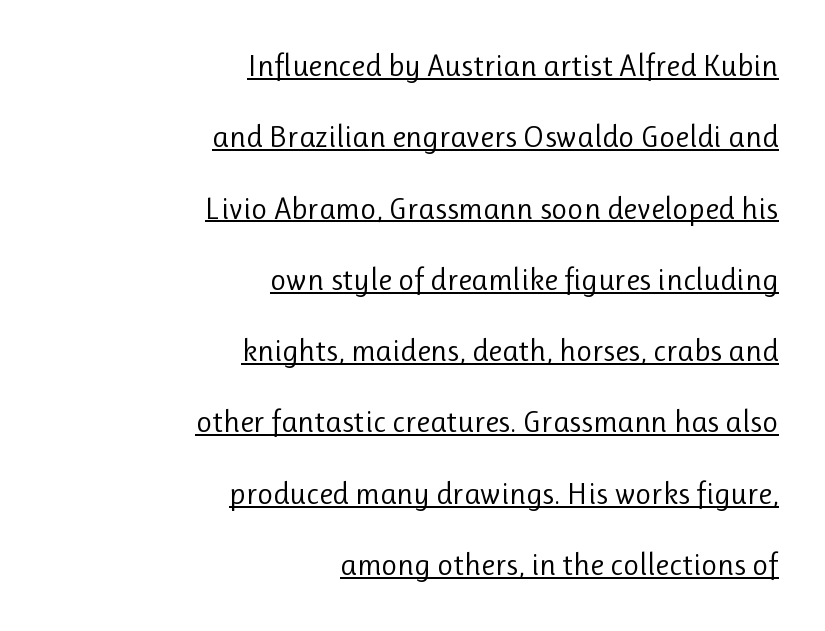
Q: Is the text bold? A: No.
Q: Is the text italic (slanted)? A: No, it is upright.
Q: Is the typeface a serif or a sans-serif typeface? A: Sans-serif.
Q: Is the text underlined? A: Yes.
Q: How is the paragraph aligned? A: Right-aligned.
Q: Is the spacing between letters normal or unusually wide? A: Normal.
Q: Is the spacing between lines tight, normal or loose? A: Loose.
Q: Width (condensed, normal, or wide)? A: Normal.
Q: Stroke contrast? A: Low.
Q: x-height? A: Medium.
Q: Monospaced? A: No.
